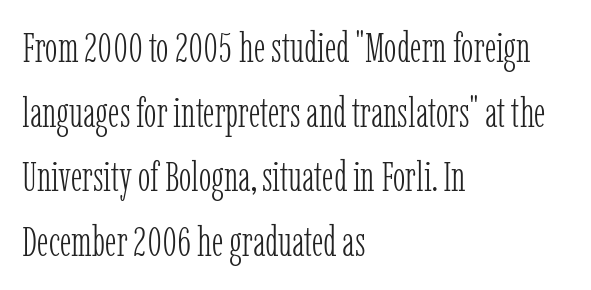
Classification — serif. Think of a printed novel: that variable character pitch is what you see here. A typesetter would call this zero additional tracking. In terms of posture, this sample is upright.
